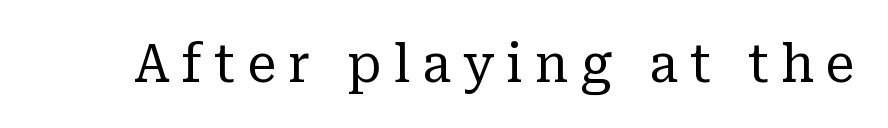
Q: Is the text bold? A: No.
Q: Is the text italic (slanted)? A: No, it is upright.
Q: Is the typeface a serif or a sans-serif typeface? A: Serif.
Q: Is the text underlined? A: No.
Q: Is the spacing between letters normal or unusually wide? A: Unusually wide.
Q: Width (condensed, normal, or wide)? A: Normal.
Q: Stroke contrast? A: Low.
Q: x-height? A: Medium.
Q: Monospaced? A: No.
